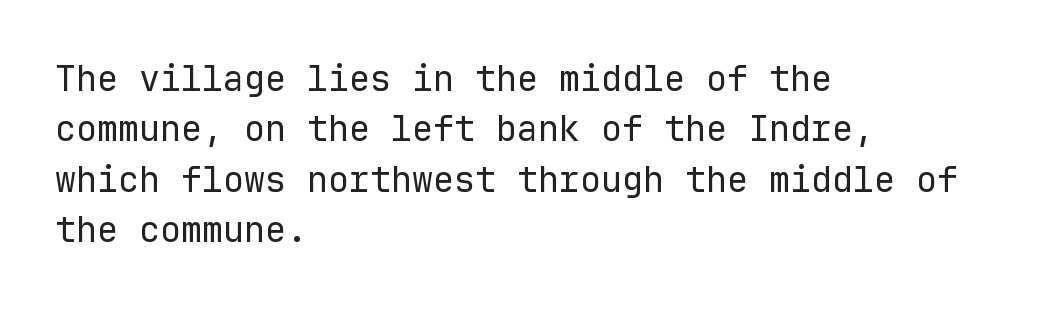
The face used here is a sans, in the tradition of grotesques and geometrics. How are the letters spaced? Ordinarily, with no added tracking. The paragraph shown leans on its left margin. A typesetter would mark this as roman, not italic.
